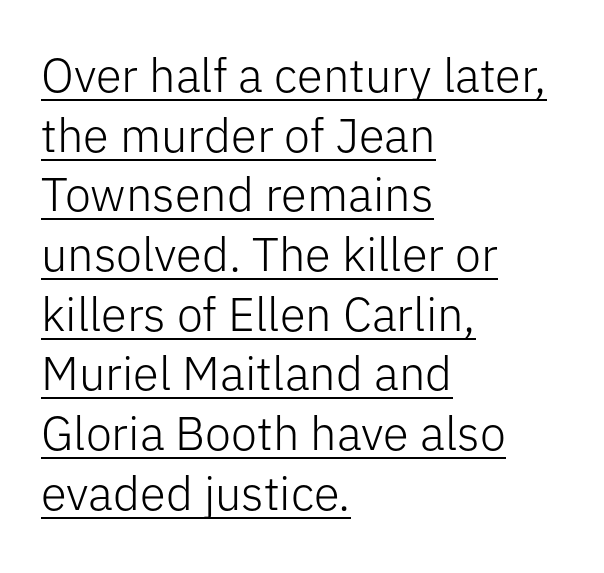
The image shows 47 px light sans-serif type, upright; set left-aligned, normal line spacing (1.27x), normal letter spacing, underlined; low stroke contrast and a medium x-height.
